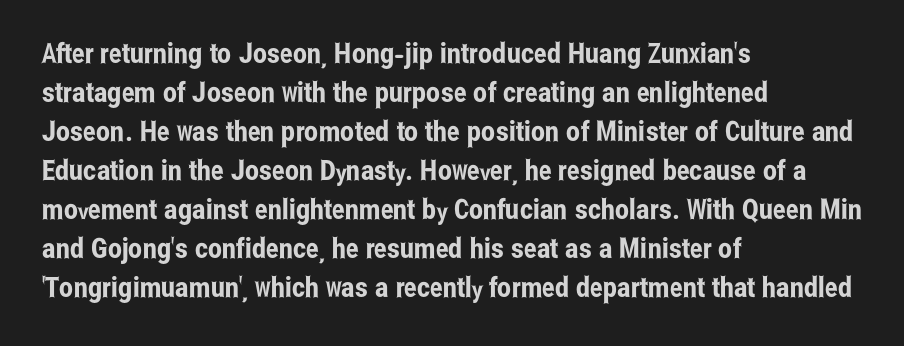
Q: Is the text italic (slanted)? A: No, it is upright.
Q: Is the typeface a serif or a sans-serif typeface? A: Sans-serif.
Q: Is the text underlined? A: No.
Q: How is the paragraph aligned? A: Left-aligned.
Q: Is the spacing between letters normal or unusually wide? A: Normal.
Q: Is the spacing between lines tight, normal or loose? A: Normal.
Q: Width (condensed, normal, or wide)? A: Condensed.
Q: Stroke contrast? A: Low.
Q: x-height? A: Medium.
Q: Monospaced? A: No.
